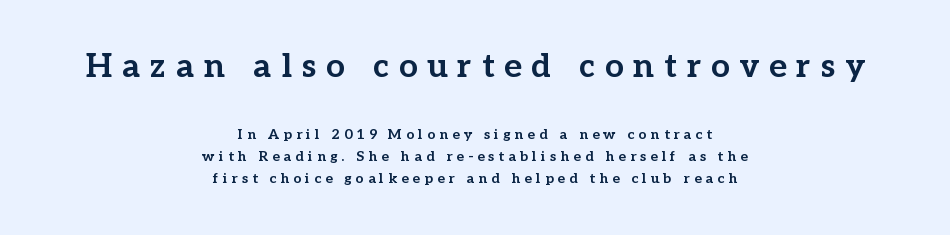
{"serif": "yes", "italic": "no", "bold": "yes", "weight": "bold", "width": "normal", "stroke_contrast": "low", "x_height": "medium", "monospaced": "no", "underline": "no", "align": "center", "line_spacing": "normal", "line_spacing_ratio": 1.58, "letter_spacing": "wide", "letter_spacing_em": 0.3, "larger_block": "first", "size_ratio": 2.36, "glyph_px": 33}
